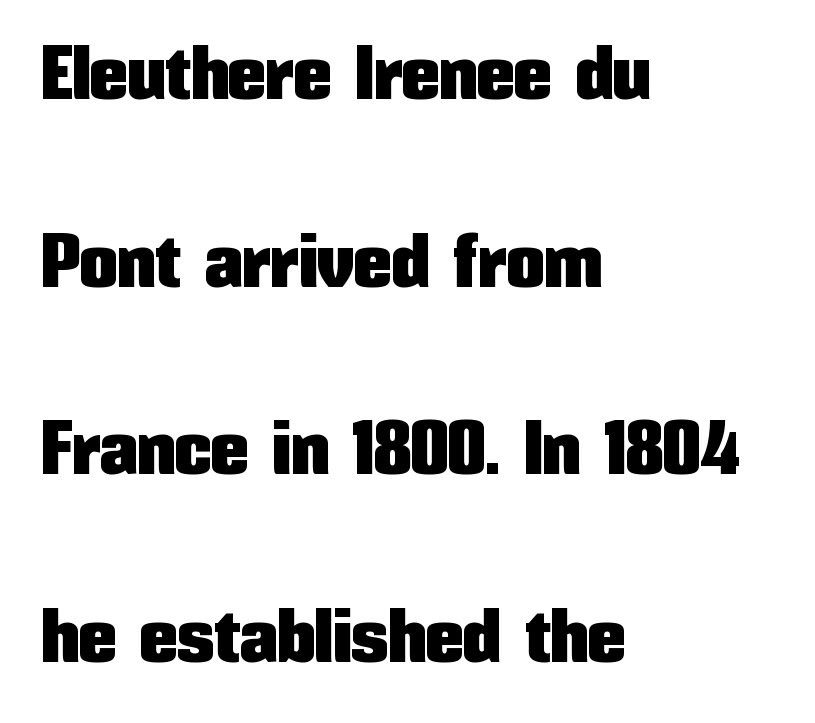
{"serif": "no", "italic": "no", "width": "condensed", "stroke_contrast": "low", "x_height": "medium", "monospaced": "no", "underline": "no", "align": "left", "line_spacing": "loose", "line_spacing_ratio": 2.47, "letter_spacing": "normal", "letter_spacing_em": 0.0, "glyph_px": 76}
